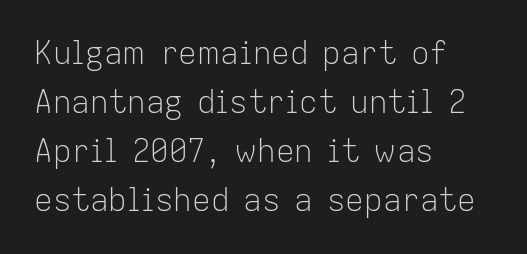
The image shows 31 px light sans-serif type, upright; set left-aligned, normal line spacing (1.58x), normal letter spacing, not underlined; low stroke contrast and a medium x-height.
